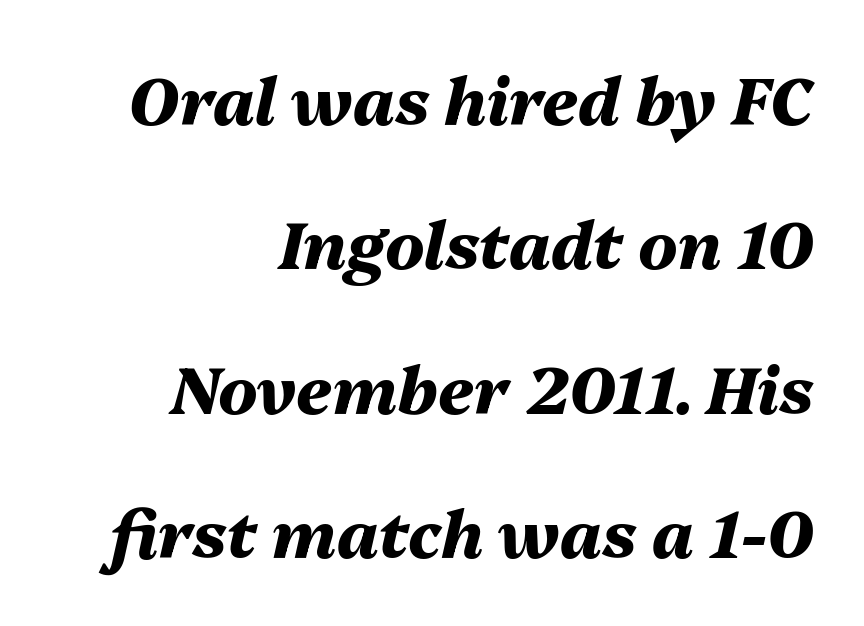
The image shows 65 px heavy type, italic (leaning right); set right-aligned, loose line spacing (2.22x), normal letter spacing, not underlined; medium stroke contrast and a medium x-height.
